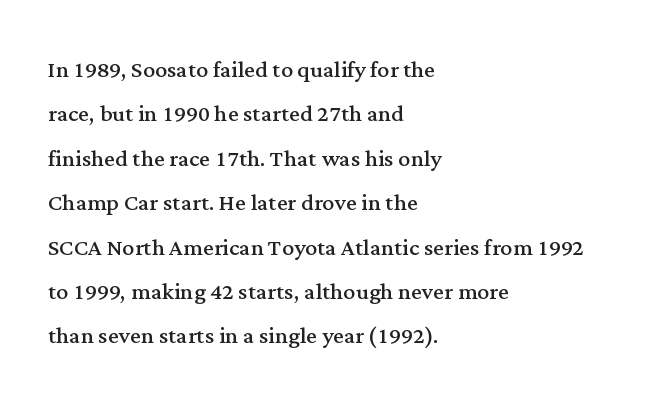
Examine the stroke ends and you'll spot serifs. In terms of posture, this sample is upright. Leftover space on each line is placed entirely after the last word. The cut favours lightness, reaching ordinary text weight at its darkest.
